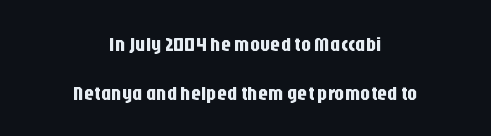
Q: Is the text italic (slanted)? A: No, it is upright.
Q: Is the text underlined? A: No.
Q: How is the paragraph aligned? A: Centered.
Q: Is the spacing between letters normal or unusually wide? A: Normal.
Q: Is the spacing between lines tight, normal or loose? A: Loose.
